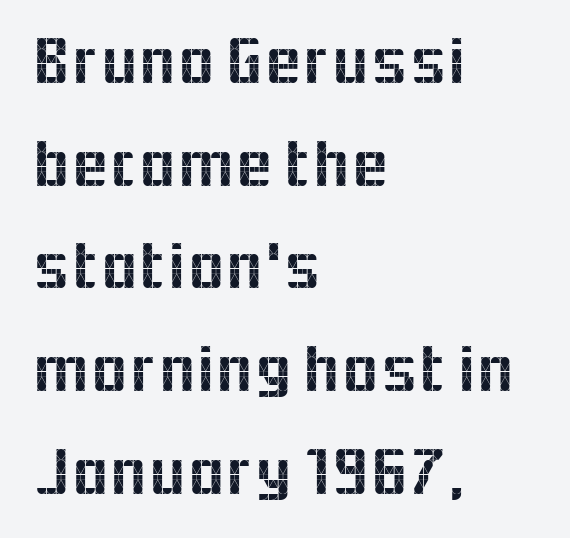
Students, note that the glyphs here touch the page at normal intervals. The designer went with a sans here, leaving each stem footless. Evenly set lines give the paragraph a standard silhouette. Teacher's note: observe the even left margin — that is flush-left alignment. Check under the words: just untouched page.
